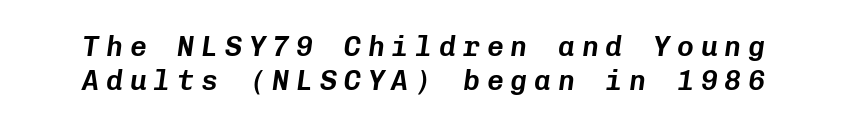
{"italic": "yes", "lean": "right", "slant_degrees": 8, "width": "normal", "stroke_contrast": "low", "x_height": "medium", "monospaced": "yes", "underline": "no", "line_spacing_ratio": 1.22, "letter_spacing": "wide", "letter_spacing_em": 0.25, "glyph_px": 28}
